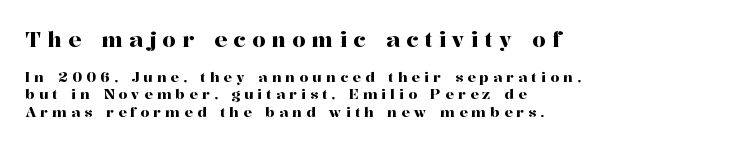
Only glyphs here, with clear space below each row. Does extra space separate the letters? Yes, quite a lot of it. The typesetter chose a ragged-right arrangement here. Italic? Not at all — the glyphs are vertical.
